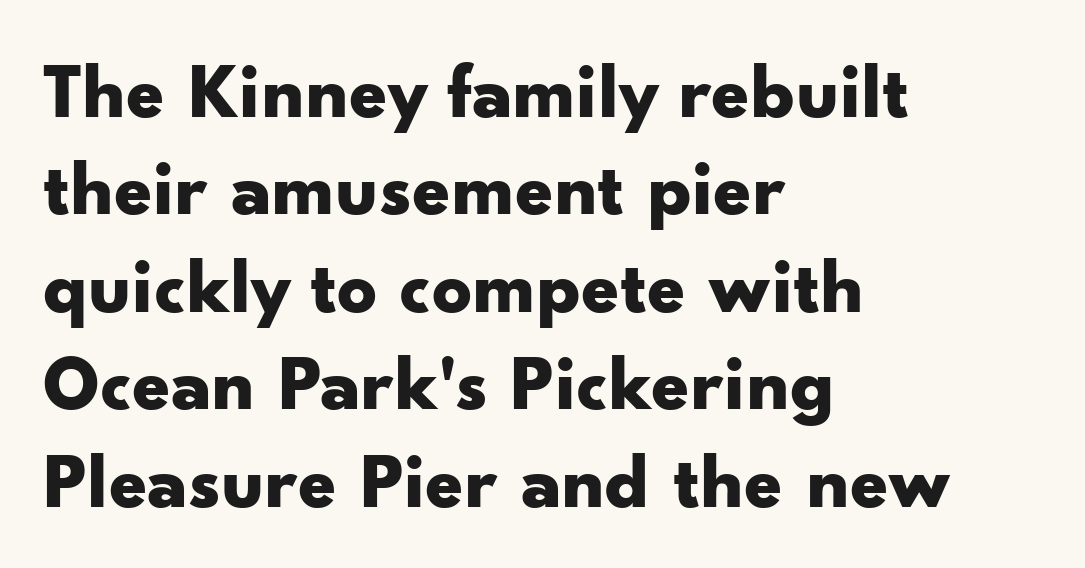
{"serif": "no", "italic": "no", "bold": "yes", "weight": "bold", "width": "wide", "stroke_contrast": "low", "x_height": "small", "monospaced": "no", "underline": "no", "align": "left", "line_spacing": "normal", "line_spacing_ratio": 1.25, "letter_spacing": "normal", "letter_spacing_em": 0.0, "glyph_px": 78}
